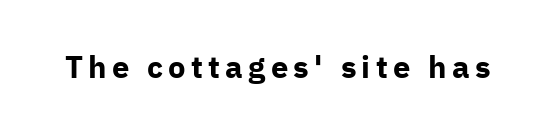
The image shows 31 px bold sans-serif type, upright; set not underlined; low stroke contrast and a medium x-height.
